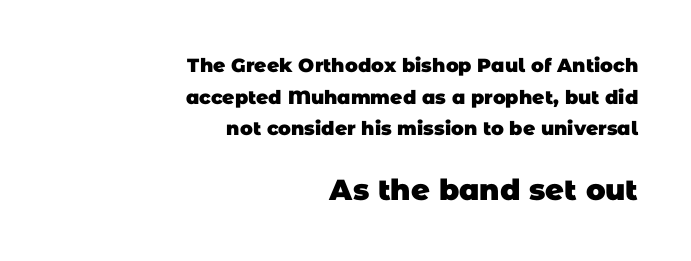
{"serif": "no", "bold": "yes", "weight": "heavy", "width": "normal", "stroke_contrast": "low", "x_height": "large", "monospaced": "no", "underline": "no", "align": "right", "line_spacing": "normal", "line_spacing_ratio": 1.66, "letter_spacing": "normal", "letter_spacing_em": 0.0, "larger_block": "second", "size_ratio": 1.53, "glyph_px": 29}
